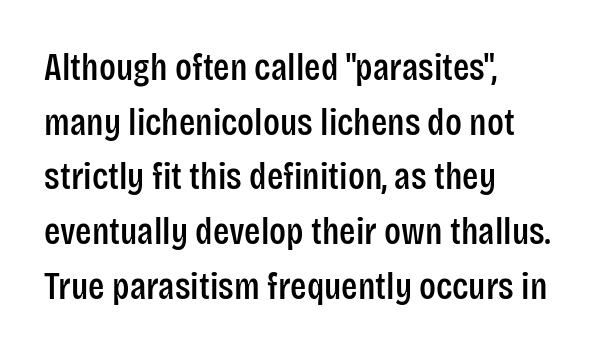
{"serif": "no", "italic": "no", "width": "condensed", "stroke_contrast": "low", "x_height": "large", "monospaced": "no", "underline": "no", "align": "left", "line_spacing": "normal", "line_spacing_ratio": 1.44, "letter_spacing": "normal", "letter_spacing_em": 0.0, "glyph_px": 38}
